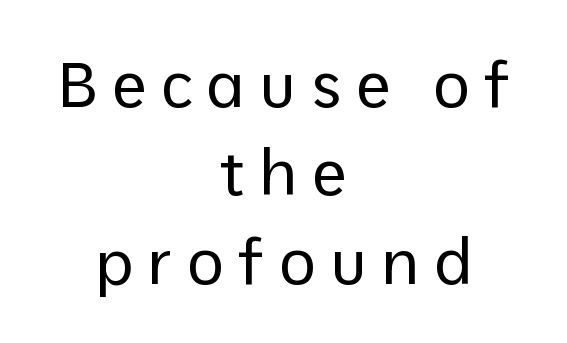
The image shows 64 px regular-weight sans-serif type, upright; set centered, normal line spacing (1.38x), unusually wide letter spacing (+0.22 em), not underlined; low stroke contrast and a medium x-height.
